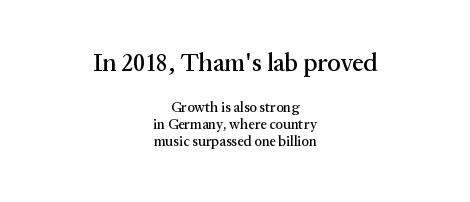
Q: Is the text italic (slanted)? A: No, it is upright.
Q: Is the text underlined? A: No.
Q: How is the paragraph aligned? A: Centered.
Q: Is the spacing between letters normal or unusually wide? A: Normal.
Q: Which block of text is set in a larger size, the first (top) or the second (bottom)? A: The first (top) one.
